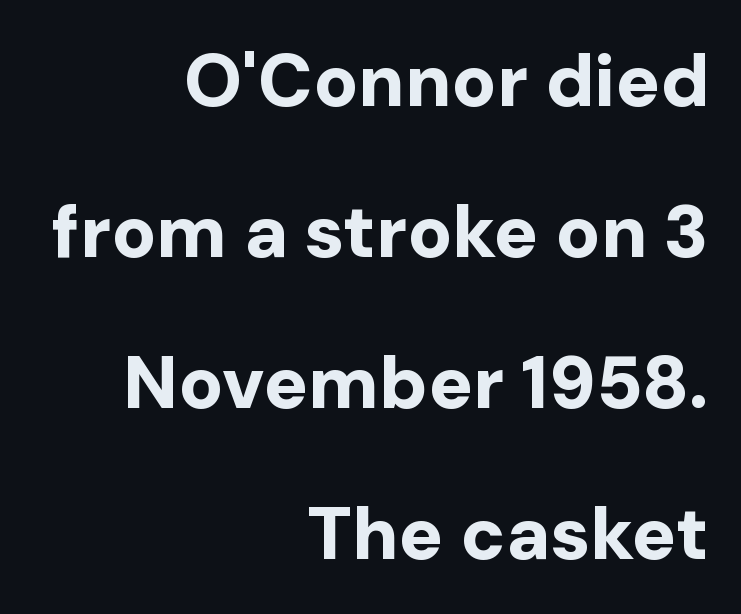
Classification — sans serif. Think of a printed novel: that variable character pitch is what you see here. The typesetting leans heavy: a genuine bold. No word sits above an underline. The leading is generous, giving the passage an open texture.
